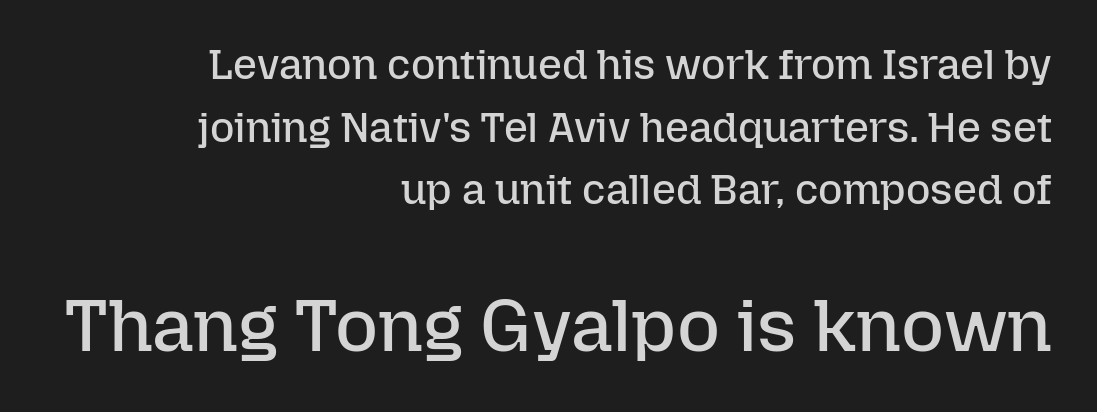
The image shows 74 px regular-weight type, upright; set right-aligned, normal line spacing (1.49x), normal letter spacing, not underlined; the second (bottom) block is 1.76x larger; low stroke contrast and a medium x-height.
